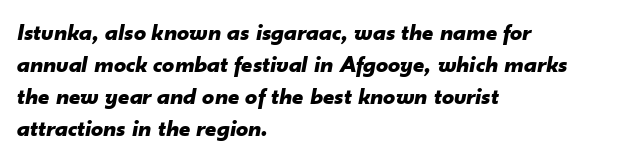
The image shows 24 px bold type, italic (leaning right); set left-aligned, normal line spacing (1.33x), normal letter spacing, not underlined.
